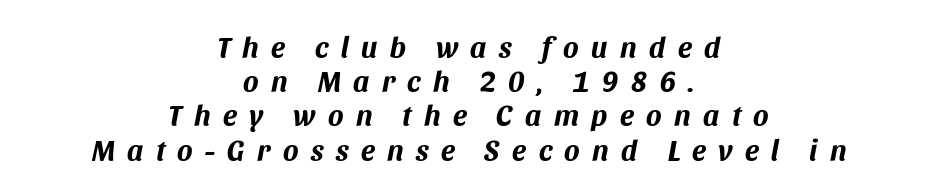
A typesetter would call this proportional, since set widths differ per character. Leftover space on each line is divided equally before and after the words. Descender tails drop into unmarked territory. I'd describe the lettering as bold — thick and assertive. When letters slant like this, we call the style italic.
